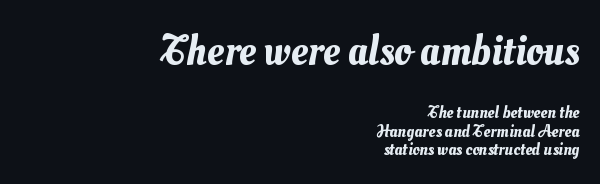
Compared with a flush-left layout, this one pins lines to the opposite, right side. Do the characters align in a grid? No, the font is proportional. Note: larger setting up top, smaller setting below. Each new line begins almost immediately beneath the previous one. The space directly below the letters is spotless.
